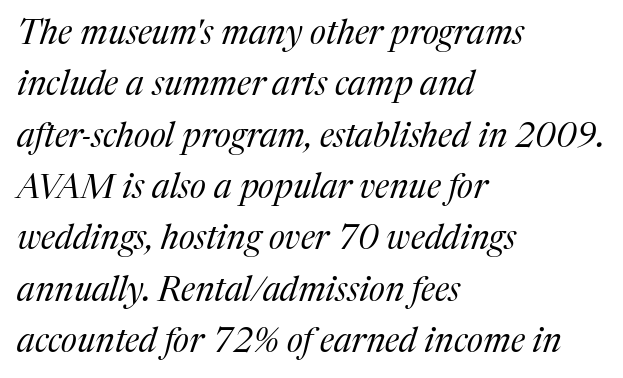
{"serif": "yes", "italic": "yes", "lean": "right", "slant_degrees": 17, "bold": "no", "weight": "regular", "width": "normal", "stroke_contrast": "medium", "x_height": "medium", "monospaced": "no", "underline": "no", "align": "left", "line_spacing": "normal", "line_spacing_ratio": 1.51, "letter_spacing": "normal", "letter_spacing_em": 0.0, "glyph_px": 34}
